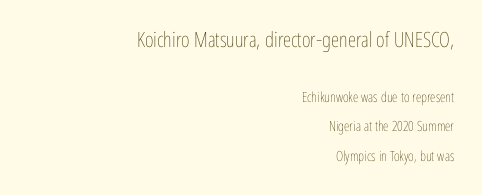
{"italic": "no", "bold": "no", "underline": "no", "align": "right", "line_spacing": "loose", "line_spacing_ratio": 2.1, "letter_spacing": "normal", "letter_spacing_em": 0.0, "larger_block": "first", "size_ratio": 1.5, "glyph_px": 21}
